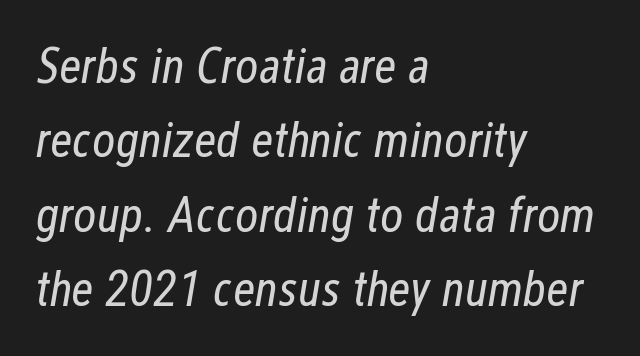
{"italic": "yes", "lean": "right", "slant_degrees": 12, "bold": "no", "weight": "regular", "width": "condensed", "stroke_contrast": "low", "x_height": "medium", "monospaced": "no", "underline": "no", "align": "left", "line_spacing": "normal", "line_spacing_ratio": 1.49, "letter_spacing": "normal", "letter_spacing_em": 0.0, "glyph_px": 50}
